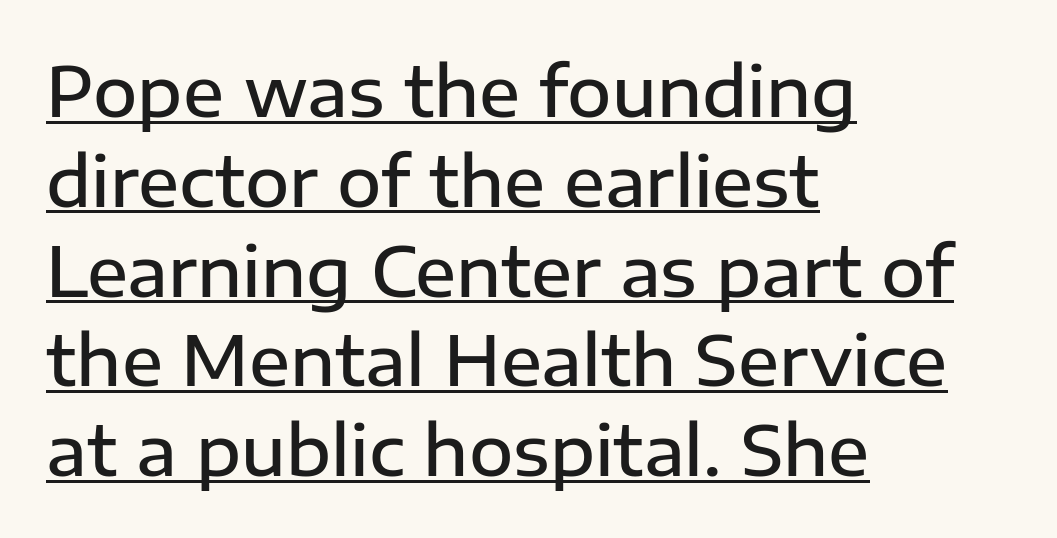
{"serif": "no", "italic": "no", "bold": "semi", "weight": "semibold", "width": "normal", "stroke_contrast": "low", "x_height": "medium", "monospaced": "no", "underline": "yes", "align": "left", "line_spacing": "normal", "line_spacing_ratio": 1.32, "letter_spacing": "normal", "letter_spacing_em": 0.0, "glyph_px": 68}
